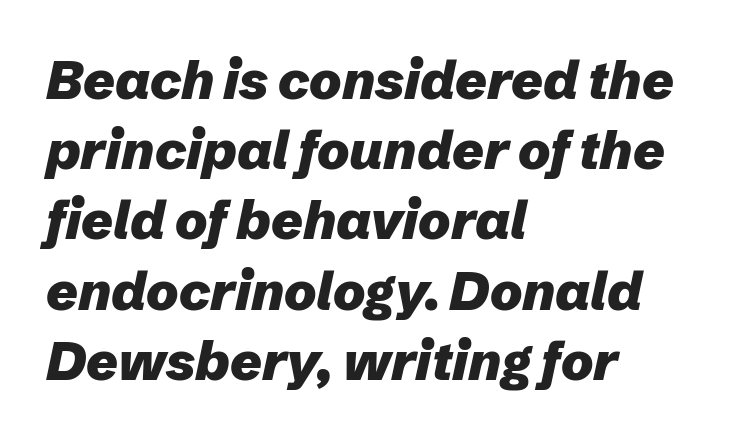
The text block is weighted toward the left margin, trailing off unevenly rightward. Normally led — the rows are evenly, conventionally spaced. Proportional: the letters do not fall into vertical columns. There's an unmistakable incline to the writing here. The characters look thick and weighty, a clear bold.
